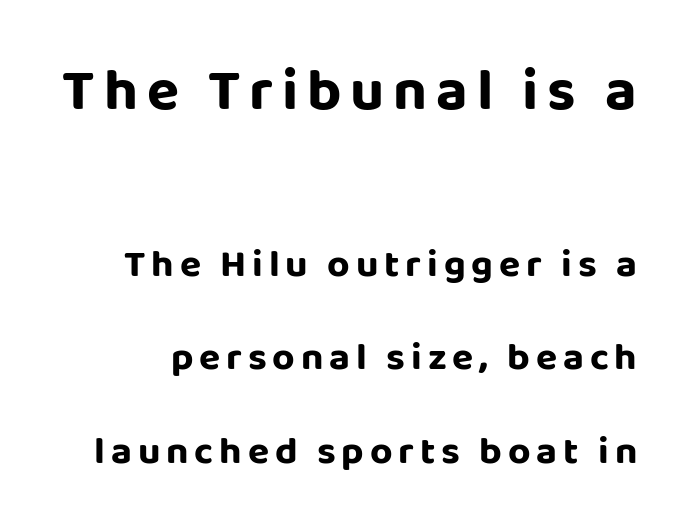
{"serif": "no", "italic": "no", "bold": "yes", "weight": "bold", "width": "normal", "stroke_contrast": "low", "x_height": "large", "monospaced": "no", "underline": "no", "line_spacing": "loose", "line_spacing_ratio": 2.4, "larger_block": "first", "size_ratio": 1.51, "glyph_px": 59}
